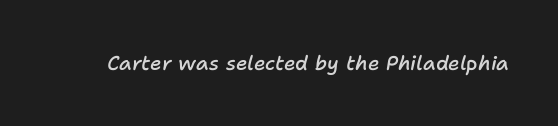
Q: Is the text bold? A: Semi-bold.
Q: Is the text italic (slanted)? A: Yes, it leans right by about 11 degrees.
Q: Is the text underlined? A: No.
Q: Is the spacing between letters normal or unusually wide? A: Normal.
